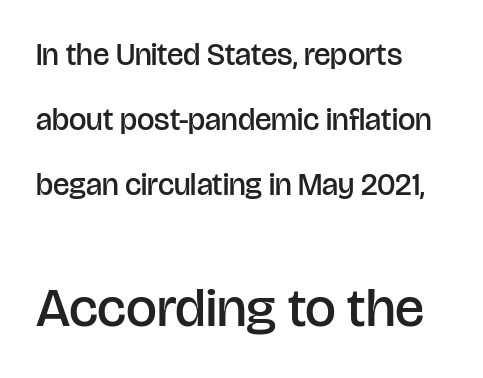
Q: Is the text bold? A: Semi-bold.
Q: Is the text italic (slanted)? A: No, it is upright.
Q: Is the typeface a serif or a sans-serif typeface? A: Sans-serif.
Q: Is the text underlined? A: No.
Q: How is the paragraph aligned? A: Left-aligned.
Q: Is the spacing between letters normal or unusually wide? A: Normal.
Q: Is the spacing between lines tight, normal or loose? A: Loose.
Q: Which block of text is set in a larger size, the first (top) or the second (bottom)? A: The second (bottom) one.
Q: Width (condensed, normal, or wide)? A: Normal.
Q: Stroke contrast? A: Low.
Q: x-height? A: Large.
Q: Monospaced? A: No.
